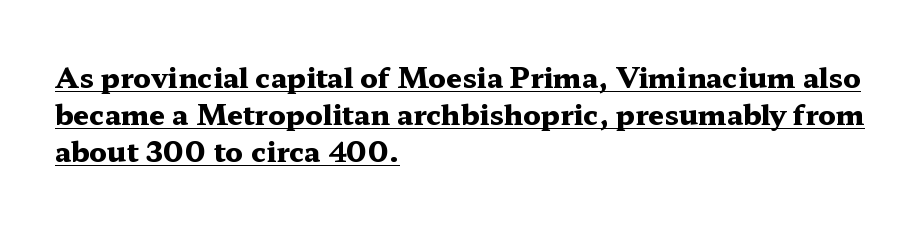
{"serif": "yes", "italic": "no", "bold": "yes", "weight": "heavy", "width": "wide", "stroke_contrast": "medium", "x_height": "medium", "monospaced": "no", "underline": "yes", "align": "left", "line_spacing": "normal", "line_spacing_ratio": 1.33, "letter_spacing": "normal", "letter_spacing_em": 0.0, "glyph_px": 28}
